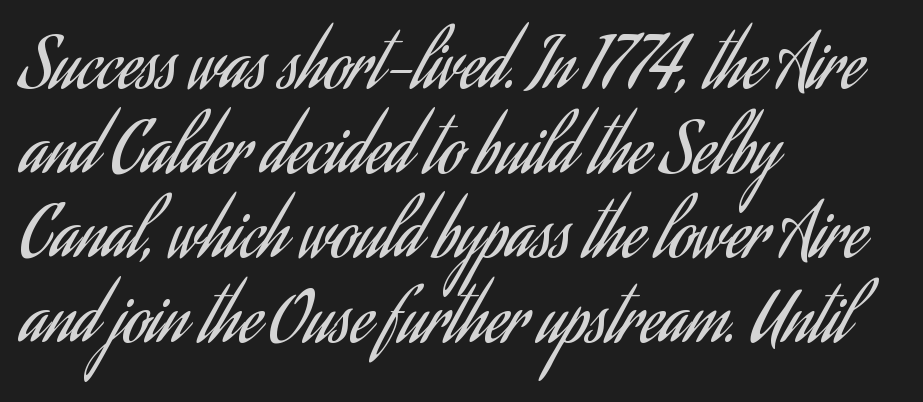
Q: Is the text bold? A: No.
Q: Is the text italic (slanted)? A: Yes.
Q: Is the typeface a serif or a sans-serif typeface? A: Sans-serif.
Q: Is the text underlined? A: No.
Q: How is the paragraph aligned? A: Left-aligned.
Q: Is the spacing between letters normal or unusually wide? A: Normal.
Q: Width (condensed, normal, or wide)? A: Condensed.
Q: Stroke contrast? A: Low.
Q: x-height? A: Small.
Q: Monospaced? A: No.
